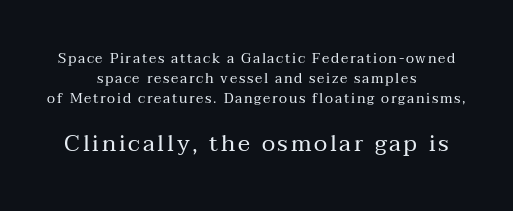
The text block is weighted toward neither margin, spreading evenly from the middle. Counters stay open thanks to moderate or lighter strokes. The specimen omits any rule beneath the text block's lines. Whoever set this chose a conventional vertical rhythm. Two sizes are in play, and the larger belongs to the second block. Ordinary non-slanted type is in use.
